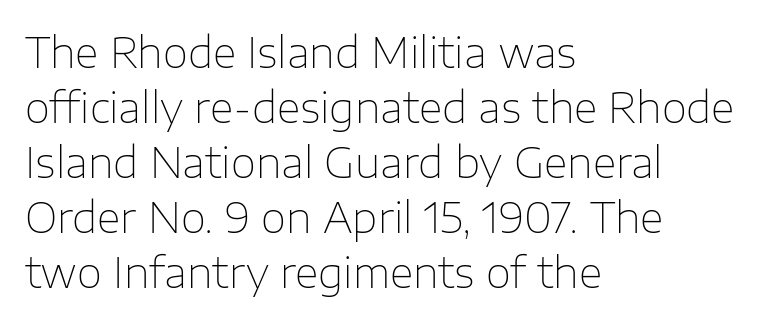
{"serif": "no", "italic": "no", "bold": "no", "weight": "thin", "width": "normal", "stroke_contrast": "low", "x_height": "medium", "monospaced": "no", "underline": "no", "align": "left", "line_spacing": "normal", "line_spacing_ratio": 1.34, "letter_spacing": "normal", "letter_spacing_em": 0.0, "glyph_px": 41}
